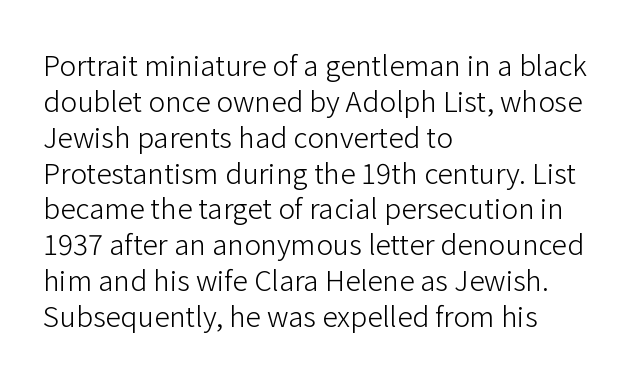
The image shows 28 px light sans-serif type, upright; set left-aligned, normal line spacing (1.28x), normal letter spacing, not underlined; low stroke contrast and a medium x-height.
